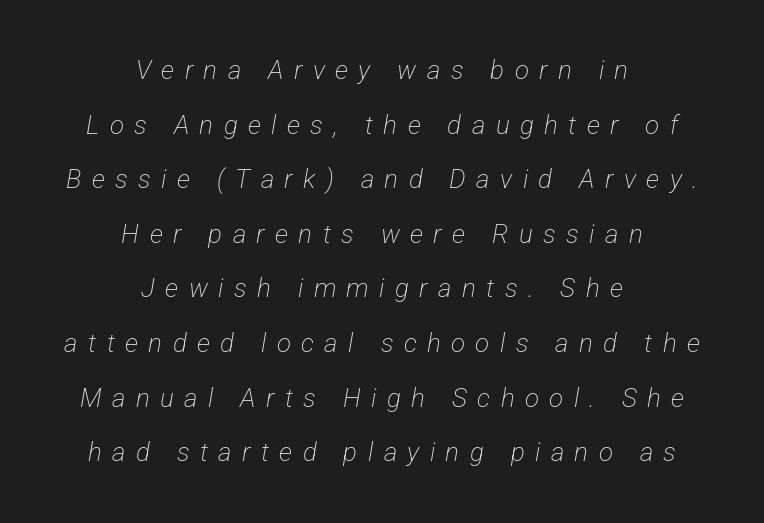
The image shows 26 px text type; set centered, loose line spacing (2.1x), unusually wide letter spacing (+0.4 em), not underlined.
